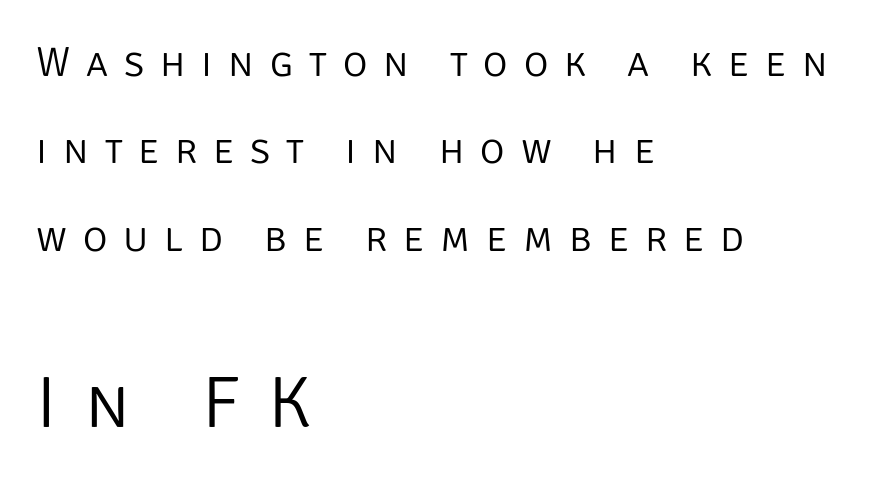
{"serif": "no", "italic": "no", "bold": "no", "weight": "light", "width": "normal", "stroke_contrast": "low", "x_height": "large", "monospaced": "no", "underline": "no", "align": "left", "line_spacing": "loose", "line_spacing_ratio": 2.08, "letter_spacing": "wide", "letter_spacing_em": 0.38, "larger_block": "second", "size_ratio": 1.76, "glyph_px": 74}
